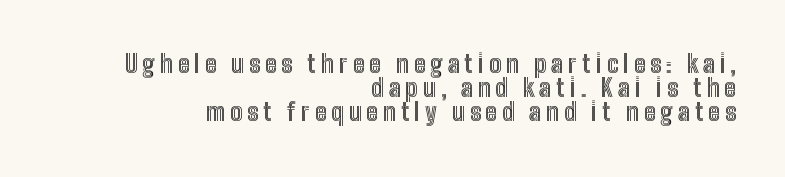
Q: Is the text italic (slanted)? A: No, it is upright.
Q: Is the text underlined? A: No.
Q: How is the paragraph aligned? A: Right-aligned.
Q: Is the spacing between letters normal or unusually wide? A: Unusually wide.
Q: Is the spacing between lines tight, normal or loose? A: Tight.
